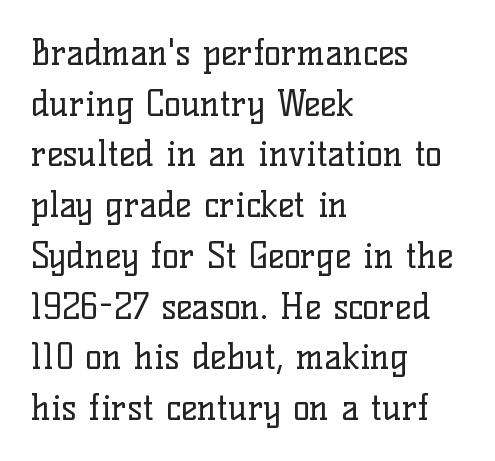
The letters carry serifs — small finishing strokes at the ends of their stems. Short note: letters normally spaced. The foot of each line stays bare and open. The letters look calm and open, with moderate or lighter stems.
